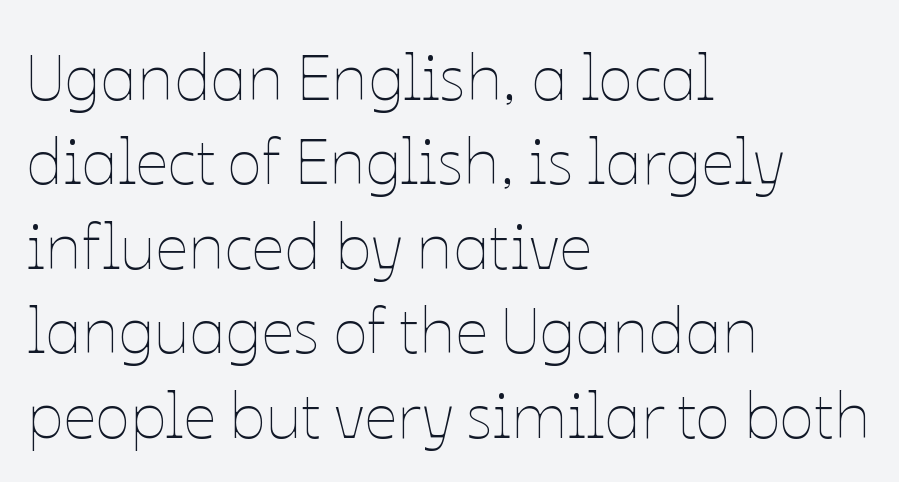
Each stroke keeps to a modest, everyday thickness or less. Is the block centered? No — it sits flush against the left margin. Plain, unruled lines of type. Italic: no, the glyphs are upright roman.
